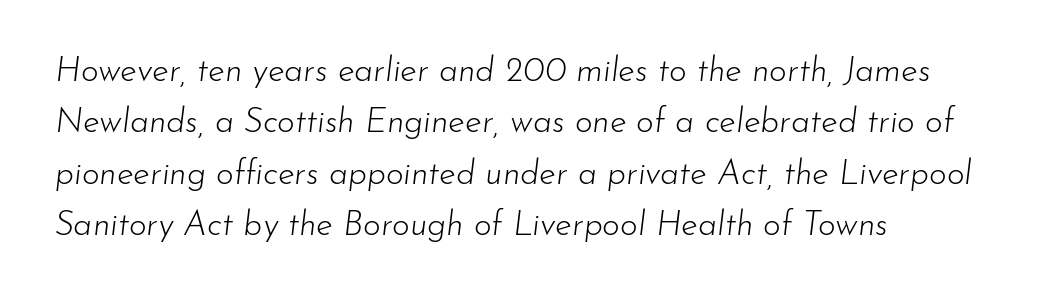
{"italic": "yes", "lean": "right", "slant_degrees": 7, "bold": "no", "weight": "light", "width": "normal", "stroke_contrast": "low", "x_height": "small", "monospaced": "no", "underline": "no", "align": "left", "line_spacing": "normal", "line_spacing_ratio": 1.51, "letter_spacing": "normal", "letter_spacing_em": 0.0, "glyph_px": 34}
